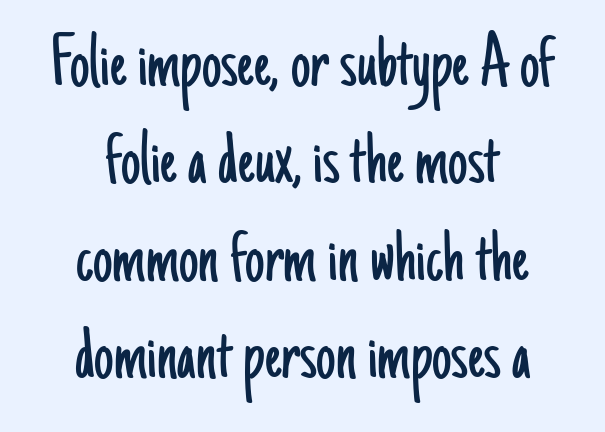
Q: Is the text bold? A: No.
Q: Is the text italic (slanted)? A: No, it is upright.
Q: Is the typeface a serif or a sans-serif typeface? A: Sans-serif.
Q: Is the text underlined? A: No.
Q: How is the paragraph aligned? A: Centered.
Q: Is the spacing between letters normal or unusually wide? A: Normal.
Q: Is the spacing between lines tight, normal or loose? A: Normal.
Q: Width (condensed, normal, or wide)? A: Condensed.
Q: Stroke contrast? A: Low.
Q: x-height? A: Small.
Q: Monospaced? A: No.
